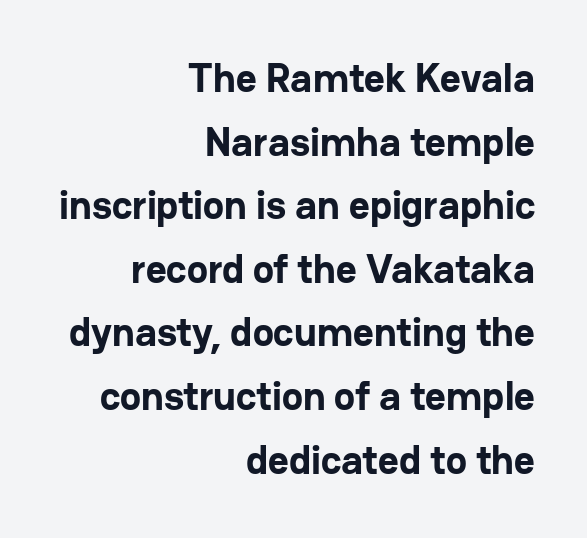
The image shows 40 px bold sans-serif type, upright; set right-aligned, normal line spacing (1.59x), normal letter spacing, not underlined; low stroke contrast and a medium x-height.
